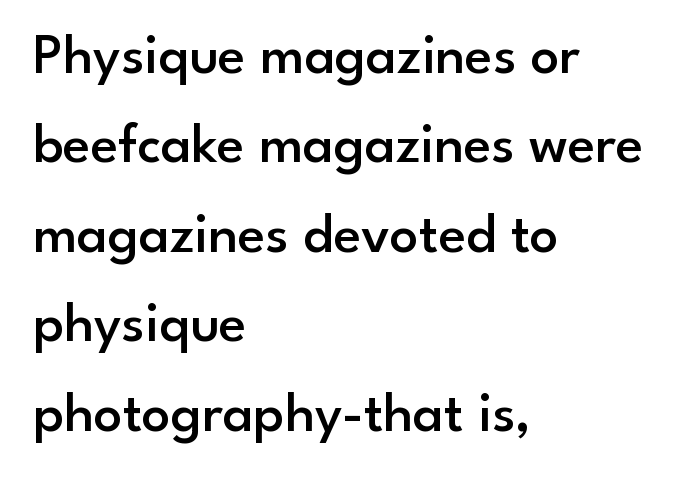
{"serif": "no", "italic": "no", "bold": "semi", "weight": "semibold", "width": "normal", "stroke_contrast": "low", "x_height": "small", "monospaced": "no", "underline": "no", "align": "left", "line_spacing": "normal", "line_spacing_ratio": 1.57, "letter_spacing": "normal", "letter_spacing_em": 0.0, "glyph_px": 57}
